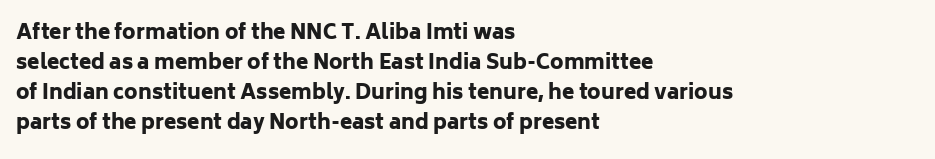
Q: Is the text bold? A: Yes.
Q: Is the text italic (slanted)? A: No, it is upright.
Q: Is the text underlined? A: No.
Q: How is the paragraph aligned? A: Left-aligned.
Q: Is the spacing between letters normal or unusually wide? A: Normal.
Q: Is the spacing between lines tight, normal or loose? A: Normal.
